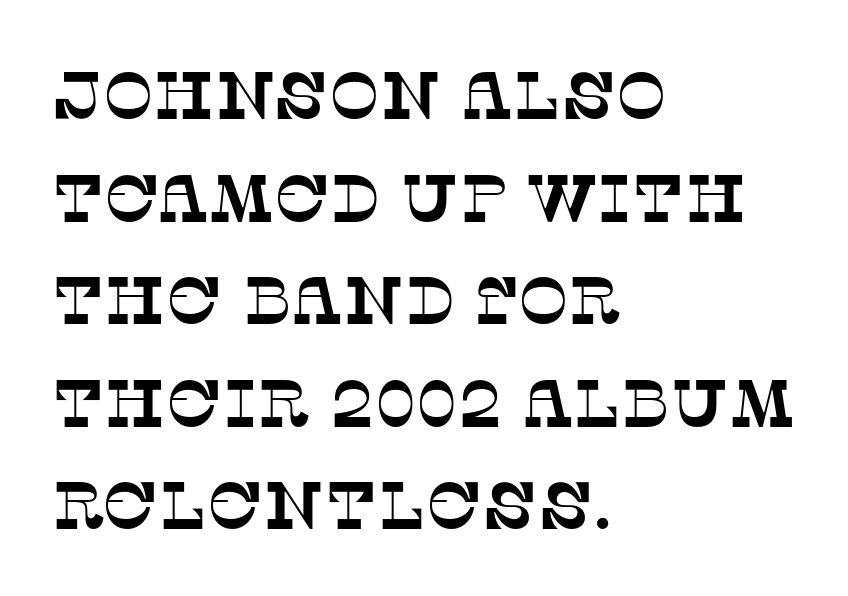
{"serif": "yes", "width": "normal", "stroke_contrast": "low", "x_height": "large", "monospaced": "no", "underline": "no", "align": "left", "line_spacing": "normal", "line_spacing_ratio": 1.53, "letter_spacing": "normal", "letter_spacing_em": 0.0, "glyph_px": 67}
